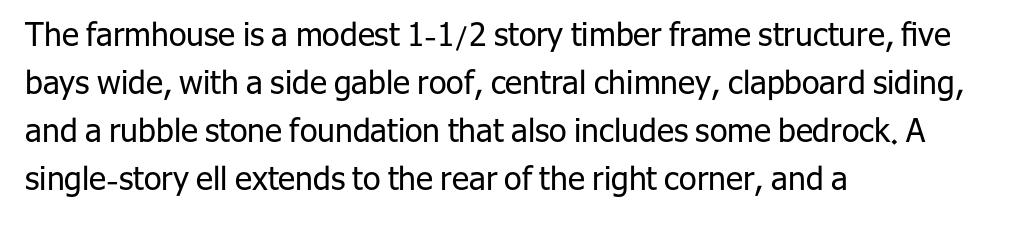
The image shows 32 px regular-weight sans-serif type, upright; set left-aligned, normal line spacing (1.5x), normal letter spacing, not underlined; low stroke contrast and a medium x-height.
